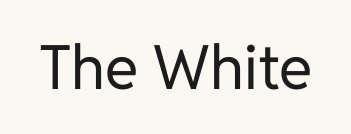
Q: Is the text bold? A: No.
Q: Is the text italic (slanted)? A: No, it is upright.
Q: Is the typeface a serif or a sans-serif typeface? A: Sans-serif.
Q: Is the text underlined? A: No.
Q: Is the spacing between letters normal or unusually wide? A: Normal.
Q: Width (condensed, normal, or wide)? A: Normal.
Q: Stroke contrast? A: Low.
Q: x-height? A: Medium.
Q: Monospaced? A: No.
